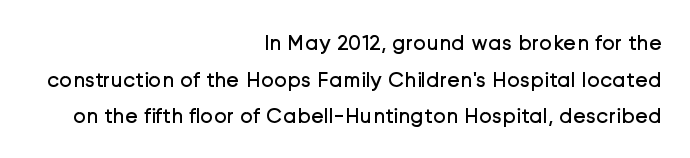
Q: Is the text bold? A: No.
Q: Is the text italic (slanted)? A: No, it is upright.
Q: Is the text underlined? A: No.
Q: How is the paragraph aligned? A: Right-aligned.
Q: Is the spacing between letters normal or unusually wide? A: Normal.
Q: Is the spacing between lines tight, normal or loose? A: Normal.
